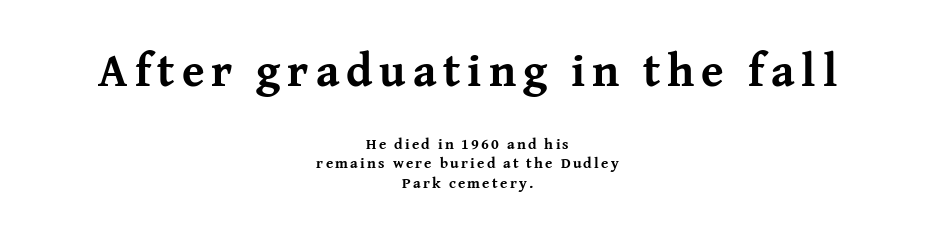
The image shows 46 px bold serif type, upright; set centered, normal line spacing (1.3x), not underlined; the first (top) block is 3.07x larger; medium stroke contrast and a medium x-height.
